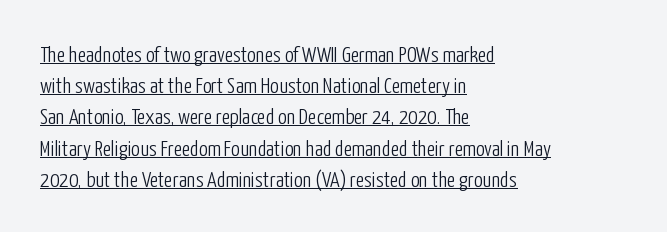
Casual observation: everything's shoved over to the left. Standard letterfit; no display-style spreading of the glyphs. Do the letters lean? They stand straight. If you measured baseline to baseline, you'd find a middling distance. Check the space under the baseline: a stroke is drawn there. The characters are drawn with everyday or finer stroke widths.
